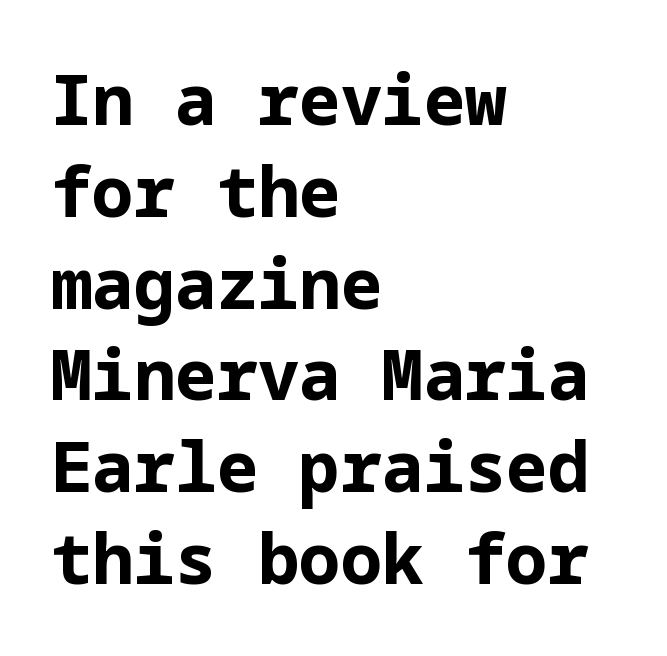
Style check: upright. The compositor pushed each line to the left boundary. Serifs: no, the terminals of the letterforms are clean. Inter-character spacing is left at the font's built-in metrics.
